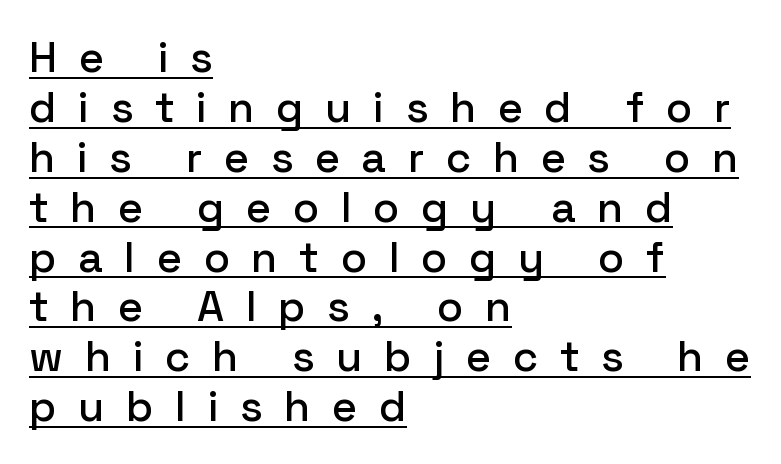
{"serif": "no", "italic": "no", "width": "normal", "stroke_contrast": "low", "x_height": "medium", "monospaced": "no", "underline": "yes", "align": "left", "line_spacing_ratio": 1.16, "letter_spacing": "wide", "letter_spacing_em": 0.5, "glyph_px": 43}
